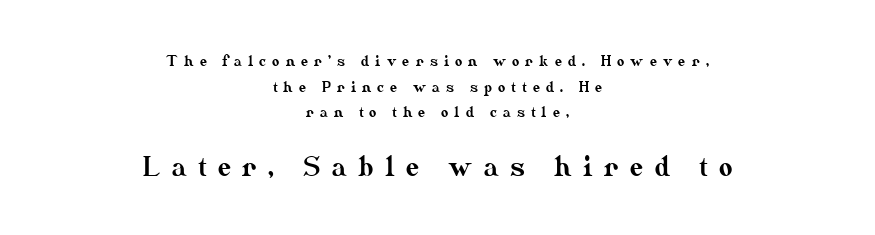
The strip under each line holds only bare page. Compared with a flush-left layout, this one balances lines on the center instead. It's the straight-up-and-down kind of type. Bigger letters appear in the bottom chunk; the top chunk is reduced. Substantial extra tracking has been applied to these lines.
